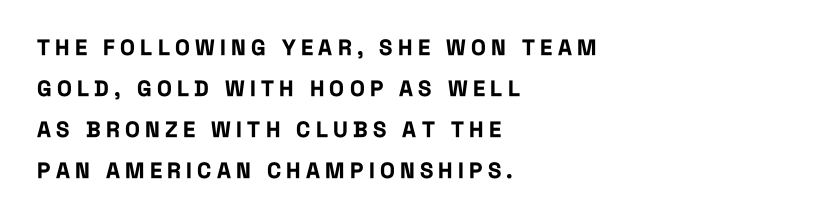
Compared with typical body copy, the letter spacing here is much looser. You can tell it's not italic because the verticals are truly vertical. A student would call this left alignment; a typographer would say flush left, rag right. Underlining? Definitely not there. Every letter is thick-stroked: bold, no question.
